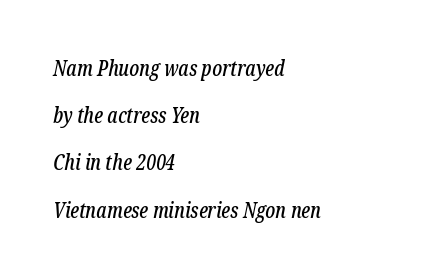
The image shows 21 px text type, italic (leaning right); set left-aligned, loose line spacing (2.25x), normal letter spacing, not underlined.
